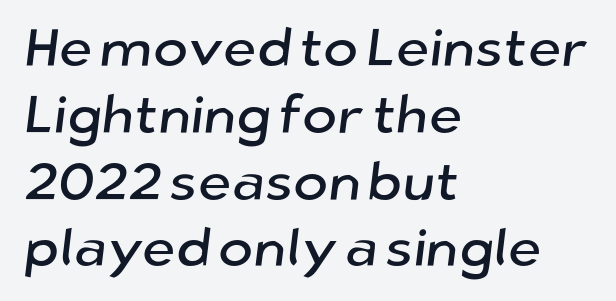
Q: Is the typeface a serif or a sans-serif typeface? A: Sans-serif.
Q: Is the text underlined? A: No.
Q: How is the paragraph aligned? A: Left-aligned.
Q: Is the spacing between letters normal or unusually wide? A: Normal.
Q: Is the spacing between lines tight, normal or loose? A: Normal.
Q: Width (condensed, normal, or wide)? A: Normal.
Q: Stroke contrast? A: Low.
Q: x-height? A: Medium.
Q: Monospaced? A: No.
